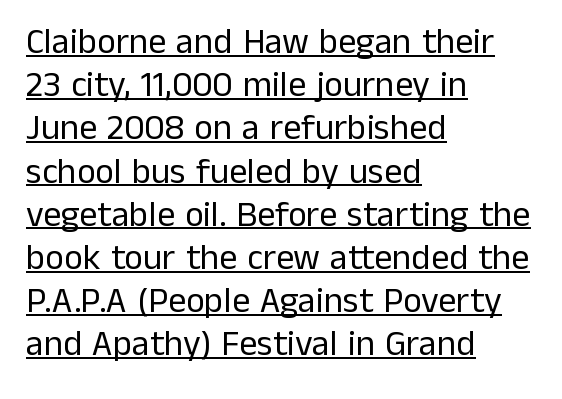
{"serif": "no", "italic": "no", "bold": "no", "weight": "regular", "width": "normal", "stroke_contrast": "low", "x_height": "medium", "monospaced": "no", "underline": "yes", "align": "left", "line_spacing_ratio": 1.2, "letter_spacing": "normal", "letter_spacing_em": 0.0, "glyph_px": 36}
